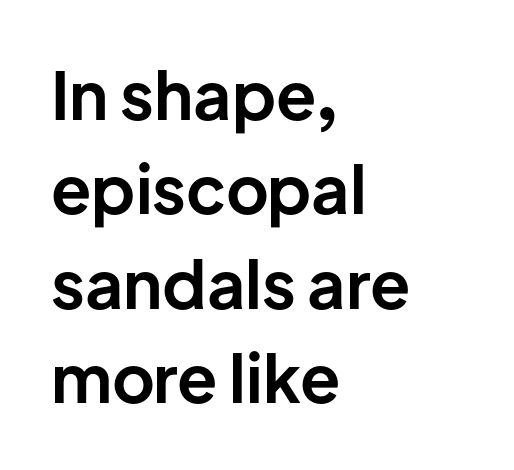
{"serif": "no", "italic": "no", "bold": "yes", "weight": "bold", "width": "normal", "stroke_contrast": "low", "x_height": "medium", "monospaced": "no", "underline": "no", "align": "left", "line_spacing": "normal", "line_spacing_ratio": 1.43, "letter_spacing": "normal", "letter_spacing_em": 0.0, "glyph_px": 66}
